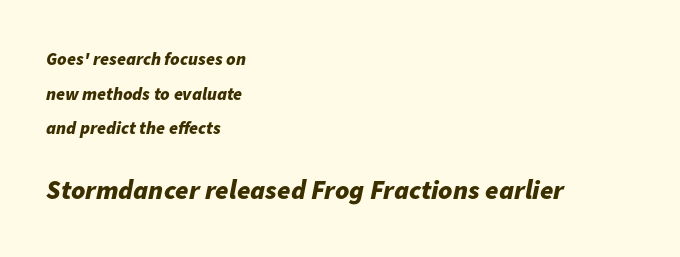
Q: Is the text bold? A: Yes.
Q: Is the text italic (slanted)? A: Yes, it leans right by about 11 degrees.
Q: Is the text underlined? A: No.
Q: How is the paragraph aligned? A: Left-aligned.
Q: Is the spacing between letters normal or unusually wide? A: Normal.
Q: Is the spacing between lines tight, normal or loose? A: Loose.
Q: Which block of text is set in a larger size, the first (top) or the second (bottom)? A: The second (bottom) one.
